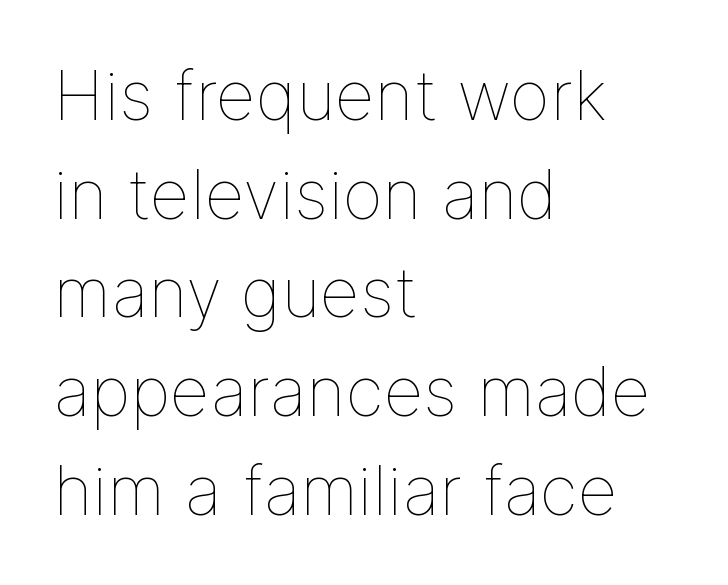
Q: Is the text bold? A: No.
Q: Is the text italic (slanted)? A: No, it is upright.
Q: Is the text underlined? A: No.
Q: How is the paragraph aligned? A: Left-aligned.
Q: Is the spacing between letters normal or unusually wide? A: Normal.
Q: Is the spacing between lines tight, normal or loose? A: Normal.
Q: Width (condensed, normal, or wide)? A: Normal.
Q: Stroke contrast? A: Low.
Q: x-height? A: Medium.
Q: Monospaced? A: No.
